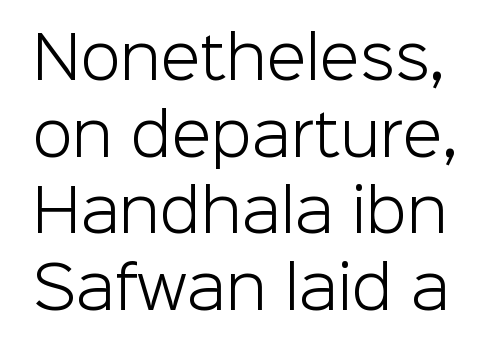
Q: Is the text bold? A: No.
Q: Is the text italic (slanted)? A: No, it is upright.
Q: Is the typeface a serif or a sans-serif typeface? A: Sans-serif.
Q: Is the text underlined? A: No.
Q: Is the spacing between letters normal or unusually wide? A: Normal.
Q: Is the spacing between lines tight, normal or loose? A: Normal.
Q: Width (condensed, normal, or wide)? A: Normal.
Q: Stroke contrast? A: Low.
Q: x-height? A: Medium.
Q: Monospaced? A: No.
